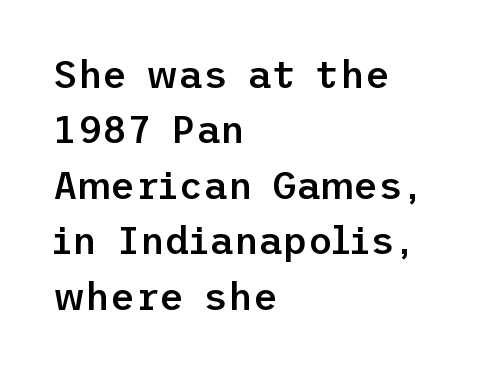
Q: Is the text bold? A: Semi-bold.
Q: Is the text italic (slanted)? A: No, it is upright.
Q: Is the typeface a serif or a sans-serif typeface? A: Sans-serif.
Q: Is the text underlined? A: No.
Q: How is the paragraph aligned? A: Left-aligned.
Q: Is the spacing between letters normal or unusually wide? A: Normal.
Q: Is the spacing between lines tight, normal or loose? A: Normal.
Q: Width (condensed, normal, or wide)? A: Normal.
Q: Stroke contrast? A: Low.
Q: x-height? A: Medium.
